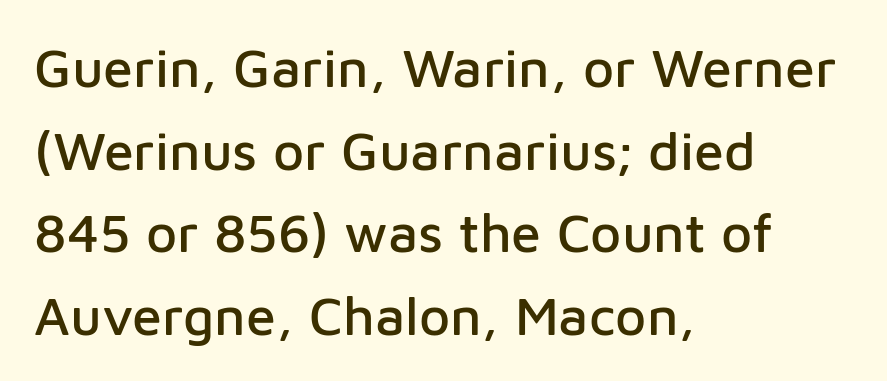
Q: Is the text italic (slanted)? A: No, it is upright.
Q: Is the typeface a serif or a sans-serif typeface? A: Sans-serif.
Q: Is the text underlined? A: No.
Q: How is the paragraph aligned? A: Left-aligned.
Q: Is the spacing between letters normal or unusually wide? A: Normal.
Q: Is the spacing between lines tight, normal or loose? A: Normal.
Q: Width (condensed, normal, or wide)? A: Normal.
Q: Stroke contrast? A: Low.
Q: x-height? A: Medium.
Q: Monospaced? A: No.
